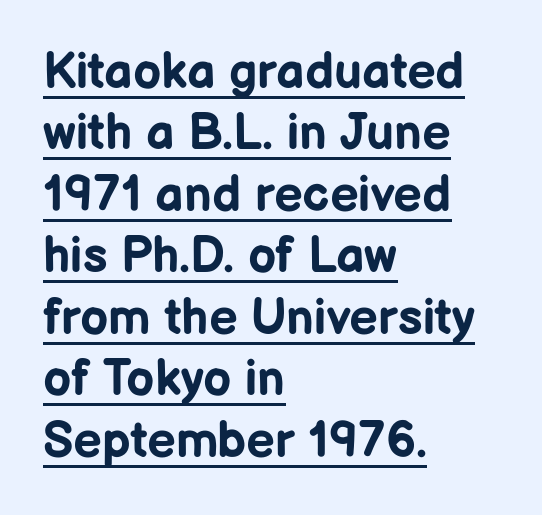
The image shows 50 px bold sans-serif type, upright; set left-aligned, line spacing 1.23x, normal letter spacing, underlined; low stroke contrast and a medium x-height.
